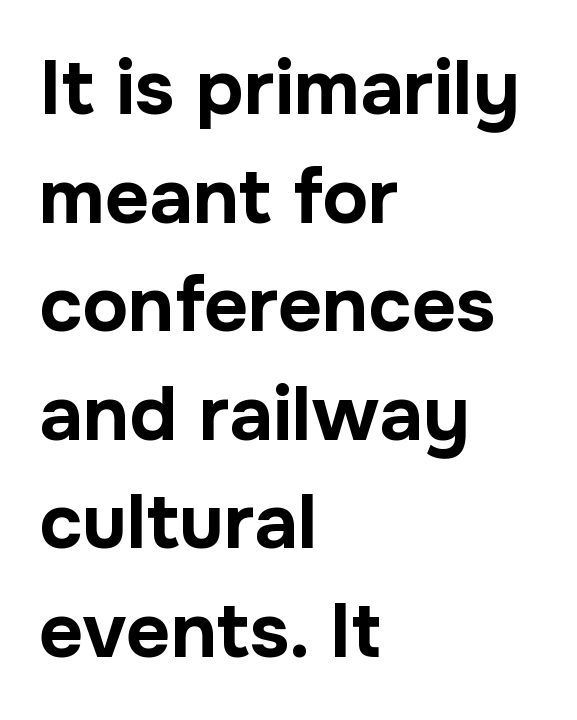
The image shows 77 px bold sans-serif type, upright; set left-aligned, normal line spacing (1.41x), normal letter spacing, not underlined; low stroke contrast and a medium x-height.
